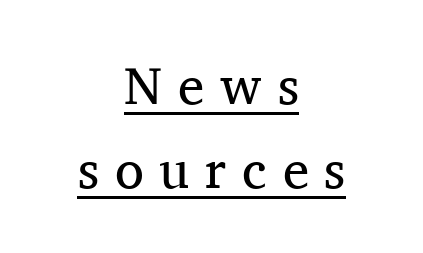
The image shows 53 px regular-weight serif type, upright; set centered, normal line spacing (1.59x), unusually wide letter spacing (+0.3 em), underlined; medium stroke contrast and a medium x-height.
